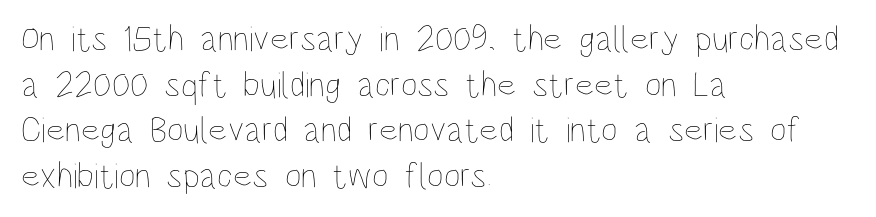
The image shows 36 px thin, condensed type, upright; set left-aligned, normal line spacing (1.27x), normal letter spacing, not underlined; low stroke contrast and a large x-height.
